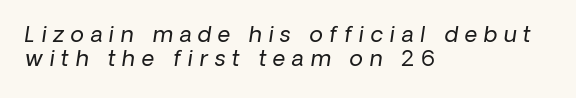
Q: Is the text bold? A: No.
Q: Is the text underlined? A: No.
Q: How is the paragraph aligned? A: Left-aligned.
Q: Is the spacing between letters normal or unusually wide? A: Unusually wide.
Q: Is the spacing between lines tight, normal or loose? A: Tight.
